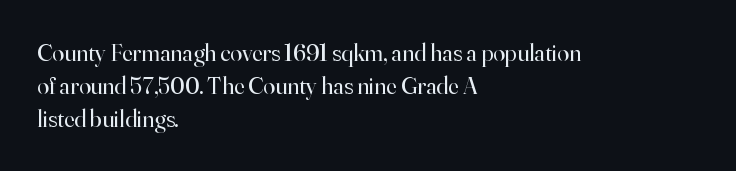
{"italic": "no", "bold": "no", "underline": "no", "align": "left", "line_spacing": "normal", "line_spacing_ratio": 1.37, "letter_spacing": "normal", "letter_spacing_em": 0.0, "glyph_px": 24}
